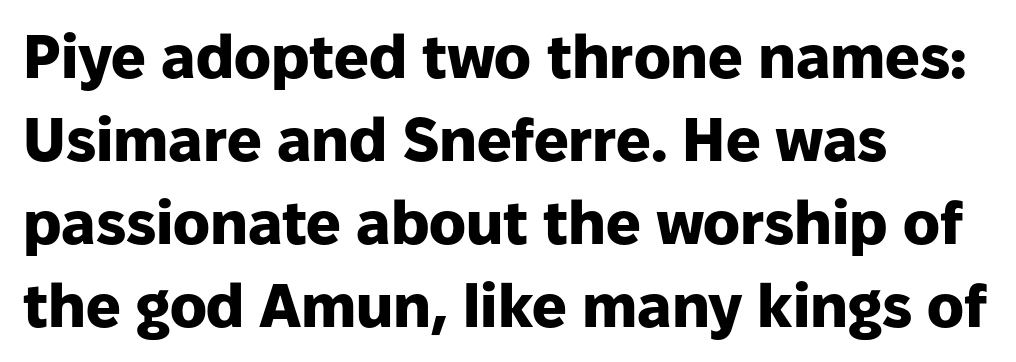
Q: Is the text bold? A: Yes.
Q: Is the text italic (slanted)? A: No, it is upright.
Q: Is the typeface a serif or a sans-serif typeface? A: Sans-serif.
Q: Is the text underlined? A: No.
Q: How is the paragraph aligned? A: Left-aligned.
Q: Is the spacing between letters normal or unusually wide? A: Normal.
Q: Is the spacing between lines tight, normal or loose? A: Normal.
Q: Width (condensed, normal, or wide)? A: Normal.
Q: Stroke contrast? A: Low.
Q: x-height? A: Medium.
Q: Monospaced? A: No.
